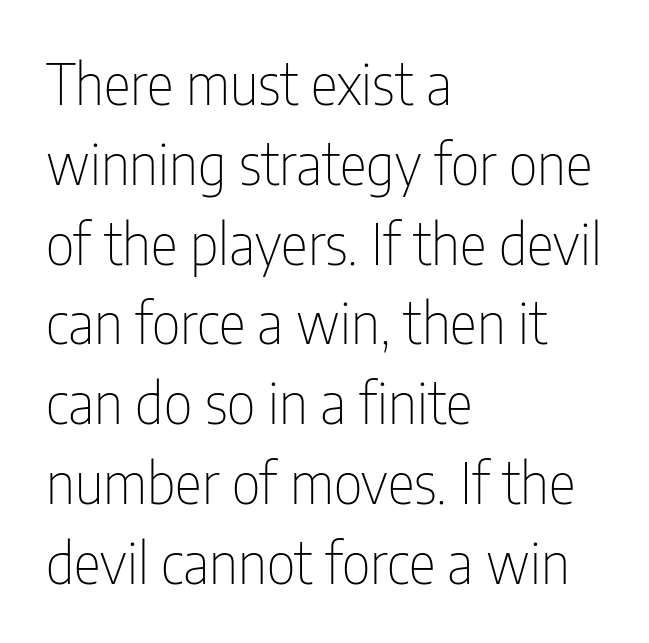
The image shows 57 px thin, condensed sans-serif type, upright; set left-aligned, normal line spacing (1.4x), normal letter spacing, not underlined; low stroke contrast and a medium x-height.
